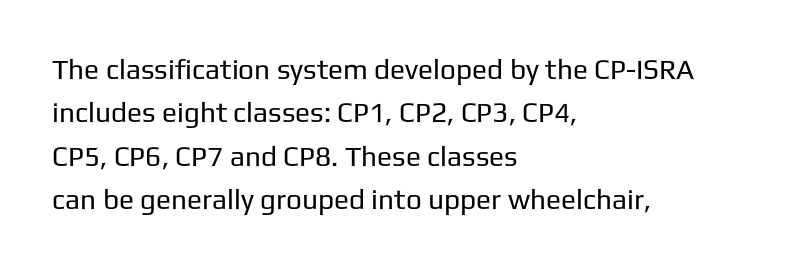
The image shows 28 px regular-weight sans-serif type, upright; set left-aligned, normal line spacing (1.55x), normal letter spacing, not underlined; low stroke contrast and a medium x-height.
